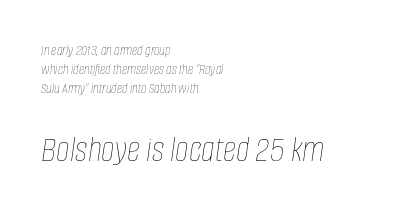
Q: Is the text bold? A: No.
Q: Is the text italic (slanted)? A: Yes, it leans right by about 8 degrees.
Q: Is the text underlined? A: No.
Q: How is the paragraph aligned? A: Left-aligned.
Q: Is the spacing between letters normal or unusually wide? A: Normal.
Q: Is the spacing between lines tight, normal or loose? A: Normal.
Q: Which block of text is set in a larger size, the first (top) or the second (bottom)? A: The second (bottom) one.
Q: Width (condensed, normal, or wide)? A: Condensed.
Q: Stroke contrast? A: Low.
Q: x-height? A: Large.
Q: Monospaced? A: No.
